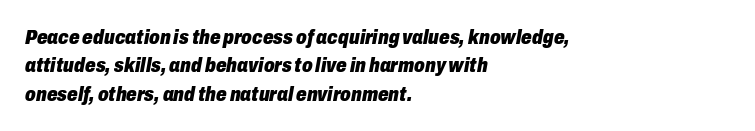
Check under the words: just untouched page. Notice how the passage keeps a crisp vertical edge on the left only. How heavy is the stroke? Heavy — this is a bold. In terms of leading, this rendering sits right in the middle.
